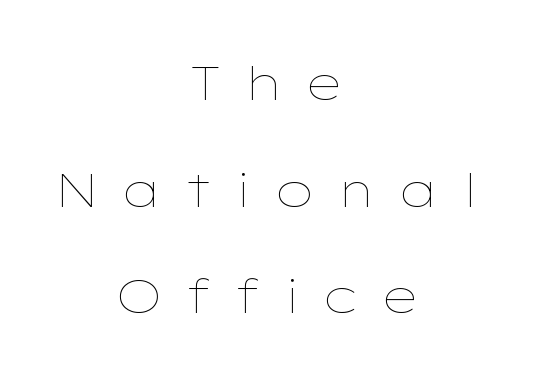
The words here are not underlined. The typeface has the unassuming heft of standard copy or less. Between one letter and the next there's a generous, obvious gap. The face used here is proportionally spaced, like ordinary book or web type. Layout note: lines centered. Rows of type keep a wide berth in the vertical direction.
